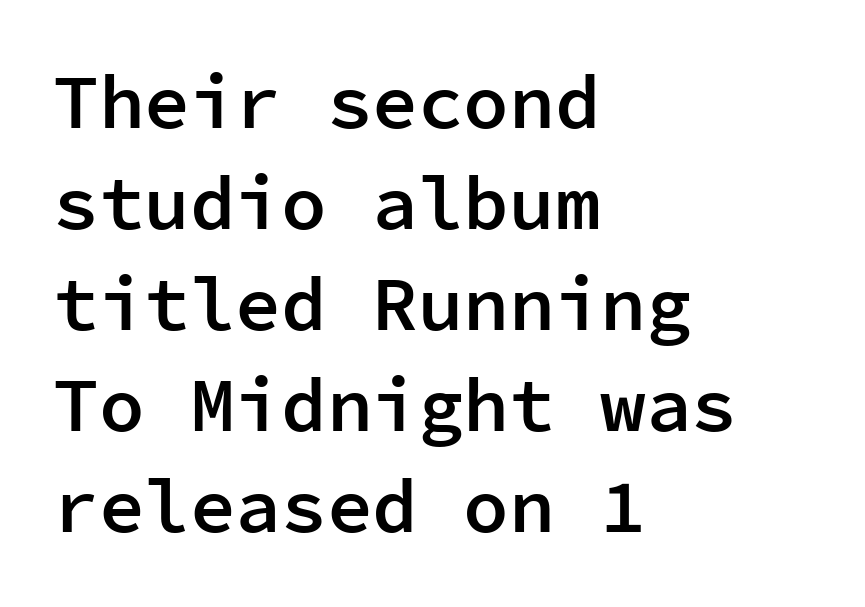
The image shows 76 px semibold sans-serif type, upright, monospaced; set left-aligned, normal line spacing (1.33x), normal letter spacing, not underlined; low stroke contrast and a medium x-height.
